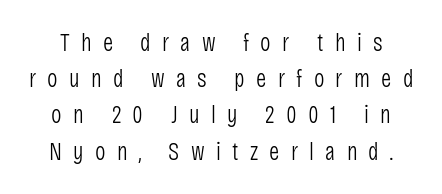
Q: Is the text bold? A: No.
Q: Is the text italic (slanted)? A: No, it is upright.
Q: Is the text underlined? A: No.
Q: Is the spacing between letters normal or unusually wide? A: Unusually wide.
Q: Is the spacing between lines tight, normal or loose? A: Normal.
